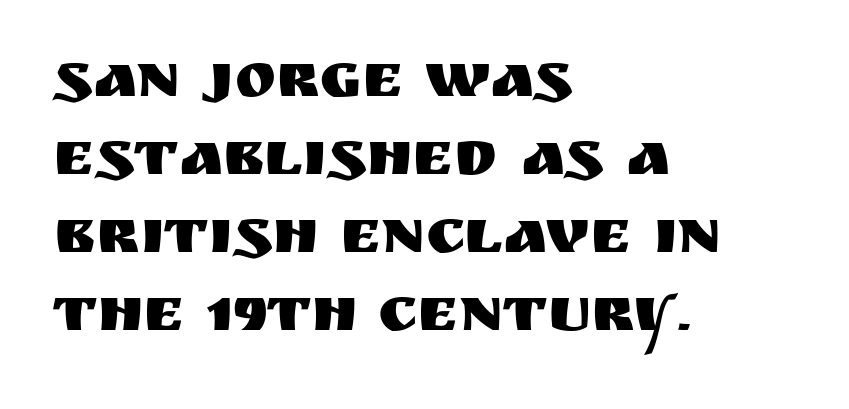
Q: Is the text italic (slanted)? A: No, it is upright.
Q: Is the typeface a serif or a sans-serif typeface? A: Sans-serif.
Q: Is the text underlined? A: No.
Q: How is the paragraph aligned? A: Left-aligned.
Q: Is the spacing between letters normal or unusually wide? A: Normal.
Q: Is the spacing between lines tight, normal or loose? A: Normal.
Q: Width (condensed, normal, or wide)? A: Normal.
Q: Stroke contrast? A: Medium.
Q: x-height? A: Large.
Q: Monospaced? A: No.
